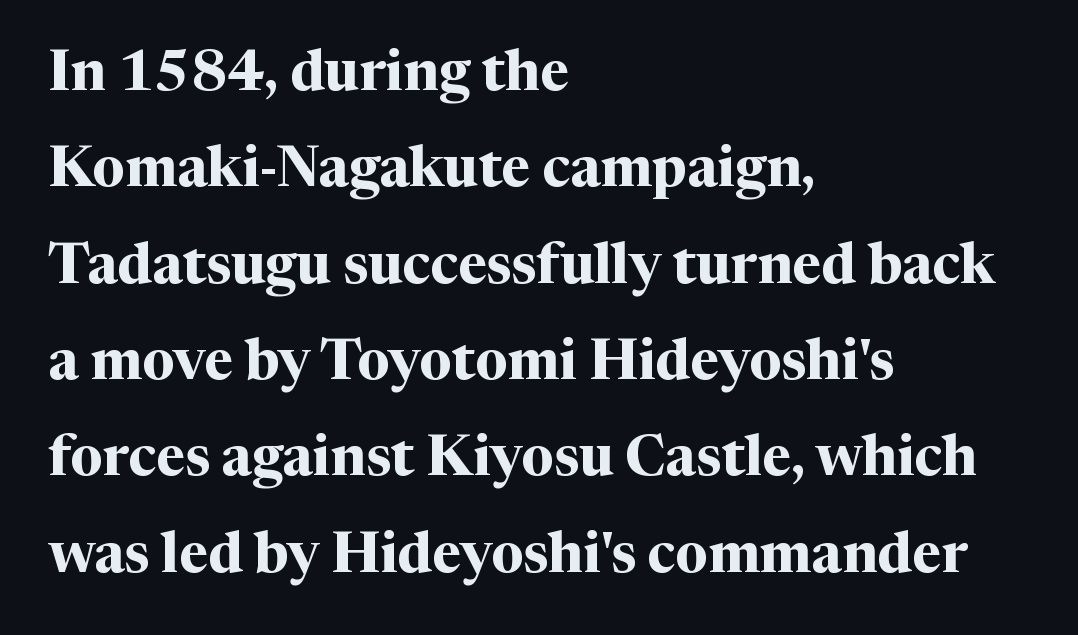
Q: Is the text bold? A: Yes.
Q: Is the text italic (slanted)? A: No, it is upright.
Q: Is the typeface a serif or a sans-serif typeface? A: Serif.
Q: Is the text underlined? A: No.
Q: How is the paragraph aligned? A: Left-aligned.
Q: Is the spacing between letters normal or unusually wide? A: Normal.
Q: Width (condensed, normal, or wide)? A: Normal.
Q: Stroke contrast? A: Medium.
Q: x-height? A: Medium.
Q: Monospaced? A: No.
